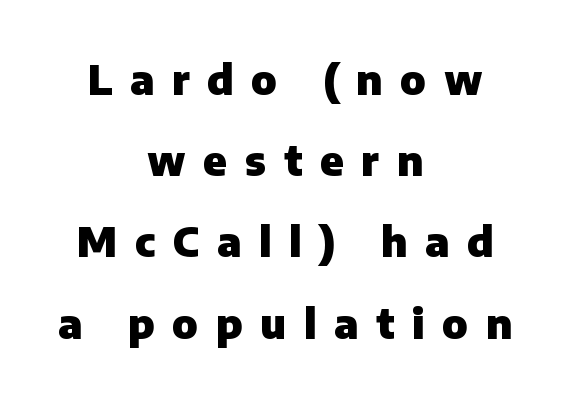
Characters follow at a spacing far wider than the type designer built in. If you measured baseline to baseline, you'd find a long distance. The passage shown is typed in a proportional face where columns would drift. Serifs: no, the terminals of the letterforms are clean.
